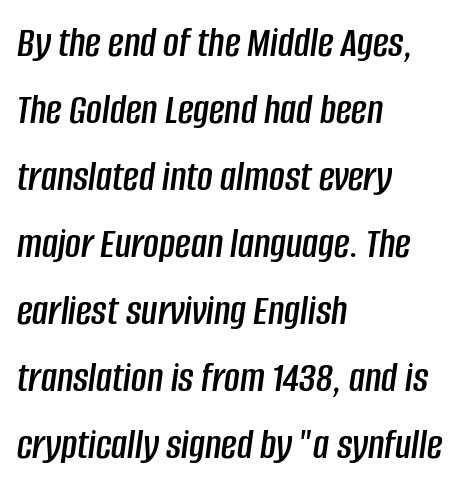
The image shows 43 px condensed type, italic (leaning right); set left-aligned, normal line spacing (1.56x), normal letter spacing, not underlined; low stroke contrast and a large x-height.
